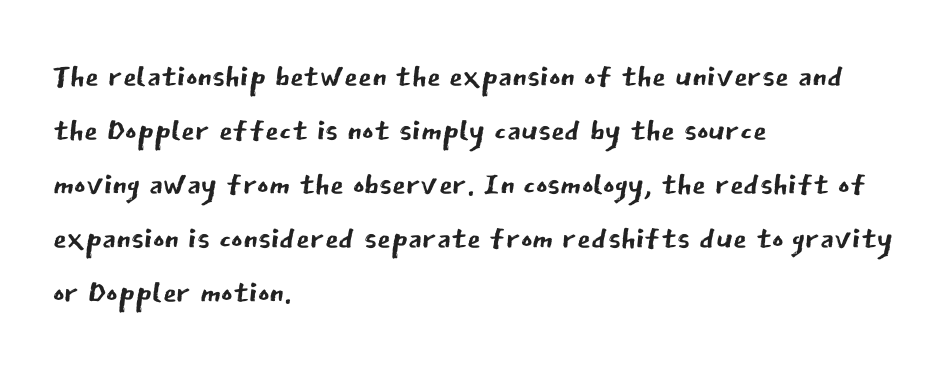
Caption: multi-line text, flush left, ragged right. The rendering uses natural spacing where letterforms have individual widths. Every character sits straight up, as roman type does. Rule under the text: the space is simply empty. Check where the strokes stop: nothing finishes them off — pure sans.
